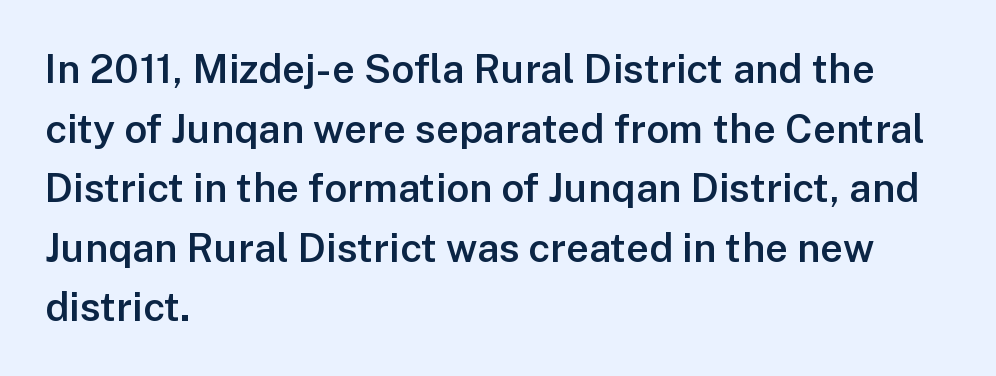
One-word summary of the alignment: left. A typesetter would label this face a sans. Does extra space separate the letters? No, they use regular spacing. Emphasis by weight is partial: semibold. How would I describe the line gaps? Plain and ordinary.
